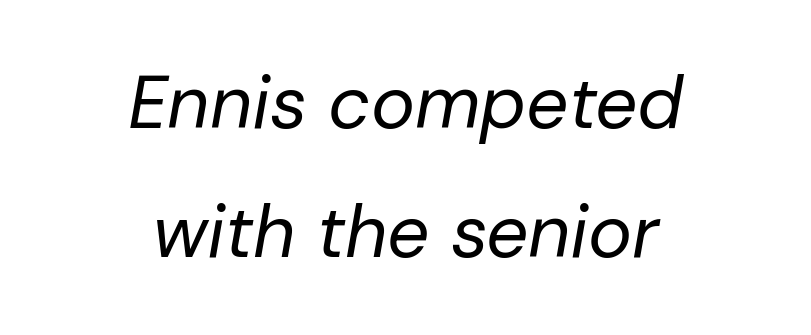
{"italic": "yes", "lean": "right", "slant_degrees": 10, "bold": "no", "weight": "regular", "width": "normal", "stroke_contrast": "low", "x_height": "medium", "monospaced": "no", "underline": "no", "align": "center", "line_spacing_ratio": 1.75, "letter_spacing": "normal", "letter_spacing_em": 0.0, "glyph_px": 74}
